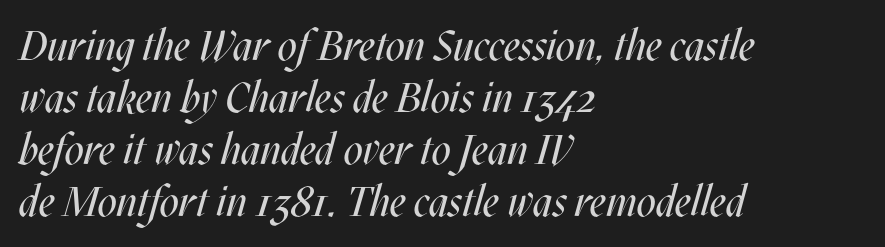
Q: Is the text bold? A: No.
Q: Is the text italic (slanted)? A: Yes, it leans right by about 17 degrees.
Q: Is the text underlined? A: No.
Q: How is the paragraph aligned? A: Left-aligned.
Q: Is the spacing between letters normal or unusually wide? A: Normal.
Q: Width (condensed, normal, or wide)? A: Condensed.
Q: Stroke contrast? A: Medium.
Q: x-height? A: Large.
Q: Monospaced? A: No.
